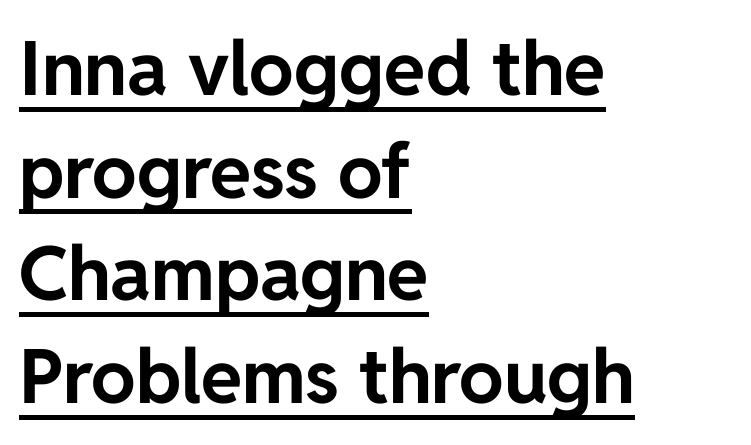
Layout note: lines flush left. Tracking value appears to be zero — textbook default spacing. The characters look thick and weighty, a clear bold. If you drew a line through each stem, it would be perfectly vertical. The space between consecutive lines is moderate.
